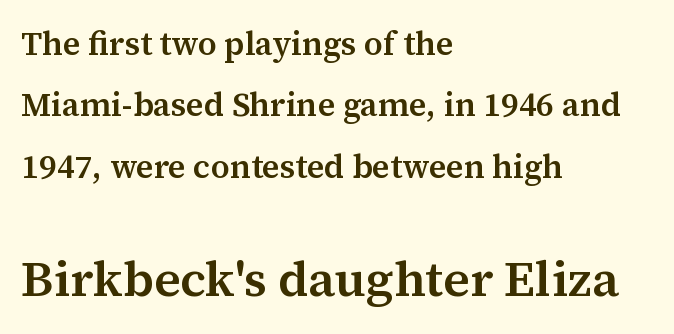
The image shows 50 px semibold serif type, upright; set left-aligned, line spacing 1.86x, normal letter spacing, not underlined; the second (bottom) block is 1.52x larger; medium stroke contrast and a medium x-height.
